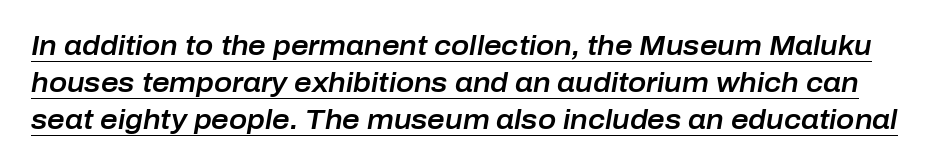
Q: Is the text italic (slanted)? A: Yes, it leans right by about 10 degrees.
Q: Is the text underlined? A: Yes.
Q: Is the spacing between letters normal or unusually wide? A: Normal.
Q: Is the spacing between lines tight, normal or loose? A: Normal.
